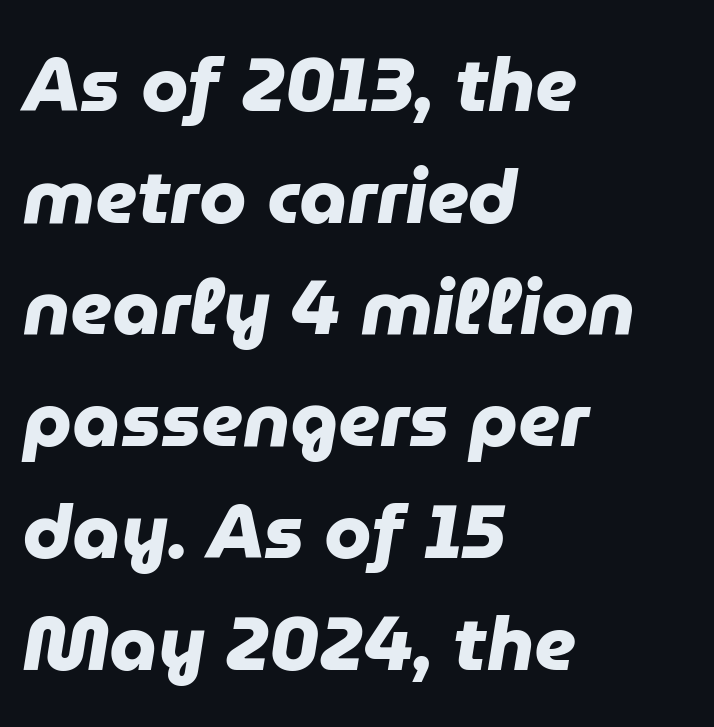
{"serif": "no", "bold": "yes", "weight": "heavy", "width": "normal", "stroke_contrast": "low", "x_height": "medium", "monospaced": "no", "underline": "no", "align": "left", "line_spacing": "normal", "line_spacing_ratio": 1.47, "letter_spacing": "normal", "letter_spacing_em": 0.0, "glyph_px": 76}
